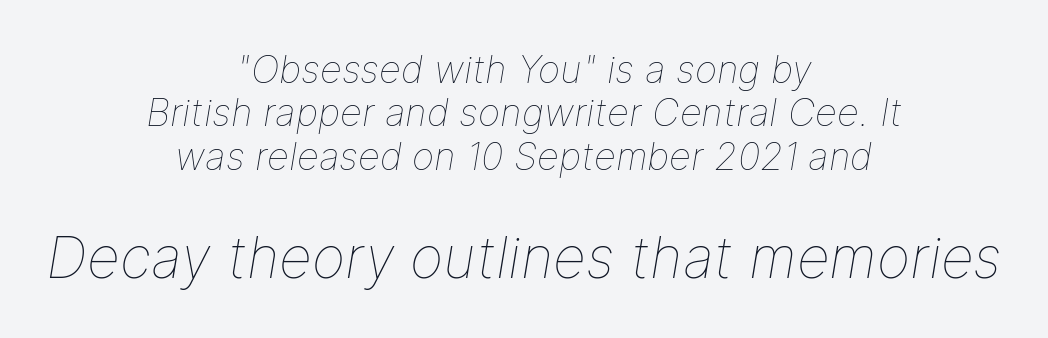
The image shows 57 px thin type, italic (leaning right); set centered, tight line spacing (1.14x), normal letter spacing, not underlined; the second (bottom) block is 1.5x larger; low stroke contrast and a medium x-height.
